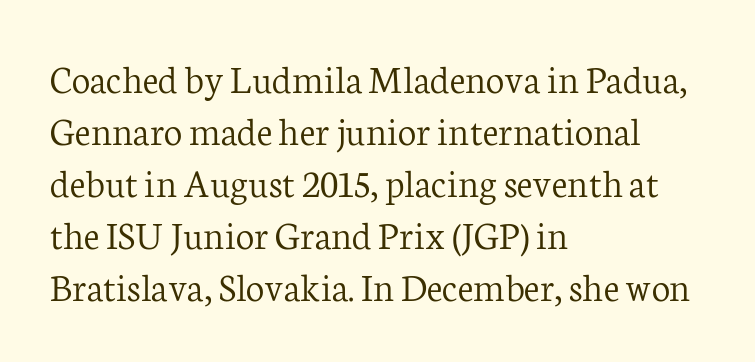
The strip under each line holds only bare page. Quick note: interline space is typical. Is the letter spacing exaggerated? No — it looks like the ordinary default. Ink coverage per letter is moderate at most. Line starts are locked; line ends wander. Upright lettering throughout.
